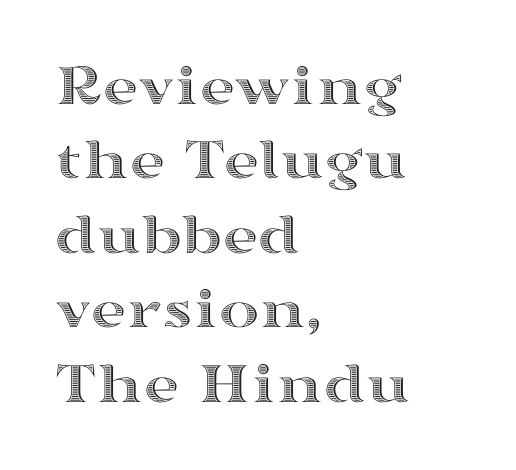
Q: Is the text italic (slanted)? A: No, it is upright.
Q: Is the text underlined? A: No.
Q: How is the paragraph aligned? A: Left-aligned.
Q: Is the spacing between letters normal or unusually wide? A: Normal.
Q: Width (condensed, normal, or wide)? A: Wide.
Q: x-height? A: Medium.
Q: Monospaced? A: No.
